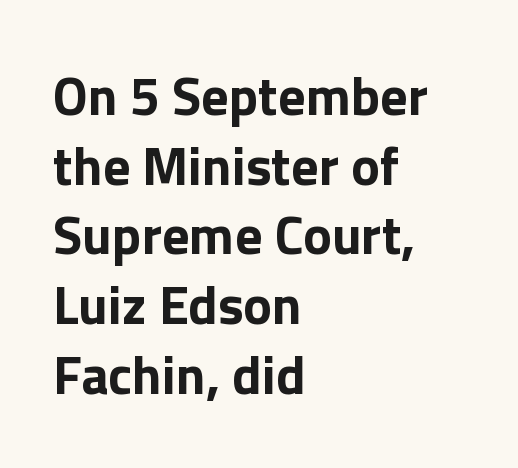
Q: Is the text bold? A: Yes.
Q: Is the text italic (slanted)? A: No, it is upright.
Q: Is the typeface a serif or a sans-serif typeface? A: Sans-serif.
Q: Is the text underlined? A: No.
Q: How is the paragraph aligned? A: Left-aligned.
Q: Is the spacing between letters normal or unusually wide? A: Normal.
Q: Is the spacing between lines tight, normal or loose? A: Normal.
Q: Width (condensed, normal, or wide)? A: Normal.
Q: x-height? A: Medium.
Q: Monospaced? A: No.
